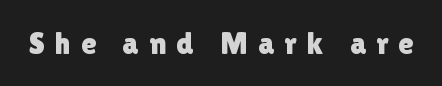
Q: Is the text italic (slanted)? A: No, it is upright.
Q: Is the typeface a serif or a sans-serif typeface? A: Sans-serif.
Q: Is the text underlined? A: No.
Q: Is the spacing between letters normal or unusually wide? A: Unusually wide.
Q: Width (condensed, normal, or wide)? A: Normal.
Q: x-height? A: Medium.
Q: Monospaced? A: No.
